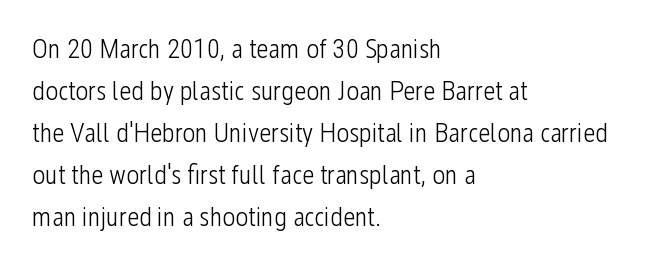
Q: Is the text bold? A: No.
Q: Is the text italic (slanted)? A: No, it is upright.
Q: Is the text underlined? A: No.
Q: How is the paragraph aligned? A: Left-aligned.
Q: Is the spacing between letters normal or unusually wide? A: Normal.
Q: Is the spacing between lines tight, normal or loose? A: Normal.
